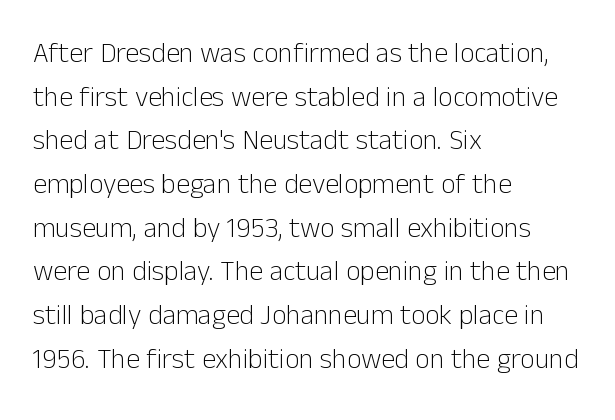
{"serif": "no", "italic": "no", "bold": "no", "weight": "light", "width": "normal", "stroke_contrast": "low", "x_height": "medium", "monospaced": "no", "underline": "no", "align": "left", "line_spacing": "normal", "line_spacing_ratio": 1.56, "letter_spacing": "normal", "letter_spacing_em": 0.0, "glyph_px": 28}
